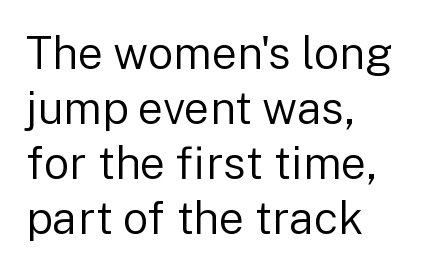
Q: Is the text bold? A: No.
Q: Is the text italic (slanted)? A: No, it is upright.
Q: Is the typeface a serif or a sans-serif typeface? A: Sans-serif.
Q: Is the text underlined? A: No.
Q: How is the paragraph aligned? A: Left-aligned.
Q: Is the spacing between letters normal or unusually wide? A: Normal.
Q: Width (condensed, normal, or wide)? A: Normal.
Q: Stroke contrast? A: Low.
Q: x-height? A: Medium.
Q: Monospaced? A: No.
